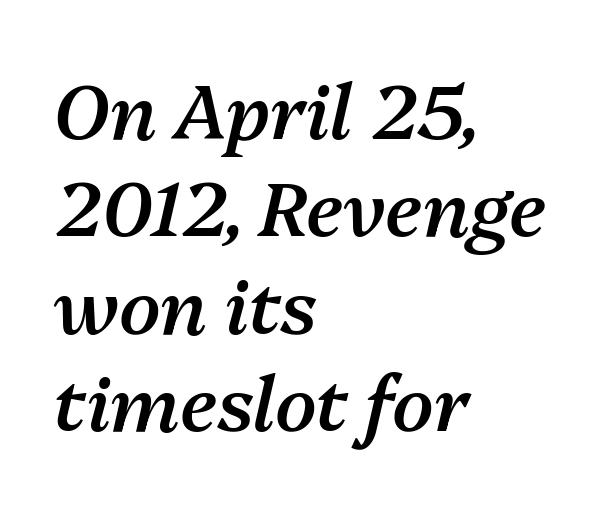
Q: Is the text bold? A: Semi-bold.
Q: Is the text italic (slanted)? A: Yes, it leans right by about 13 degrees.
Q: Is the text underlined? A: No.
Q: How is the paragraph aligned? A: Left-aligned.
Q: Is the spacing between letters normal or unusually wide? A: Normal.
Q: Is the spacing between lines tight, normal or loose? A: Normal.
Q: Width (condensed, normal, or wide)? A: Normal.
Q: Stroke contrast? A: Medium.
Q: x-height? A: Medium.
Q: Monospaced? A: No.
